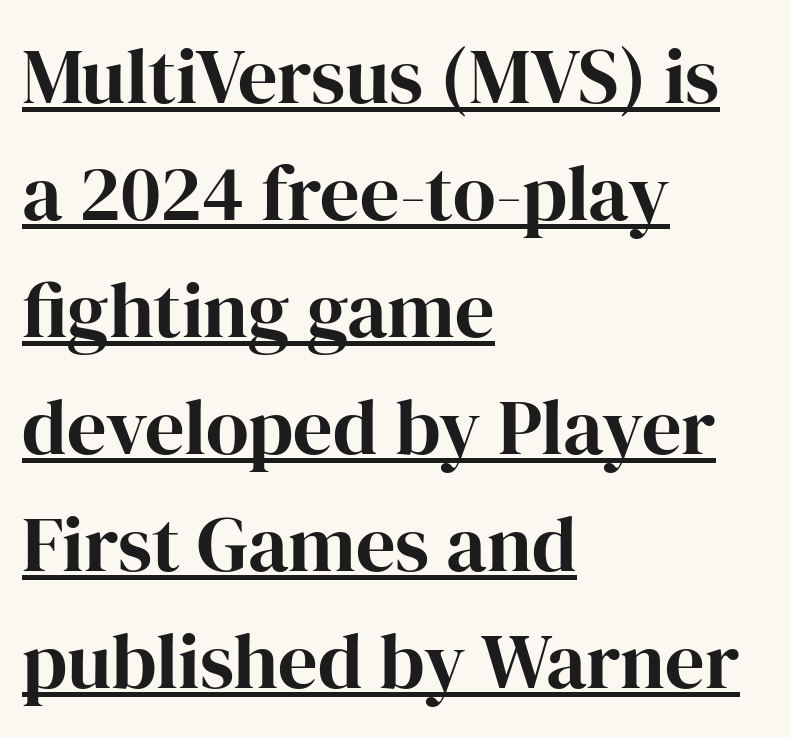
Line starts are locked; line ends wander. A typesetter would label this face a serif. These lines are rendered in a variable-pitch font. Stroke thickness is high; the sample reads as a true bold. Is there an underline? Yes — a line sits under the letters.
